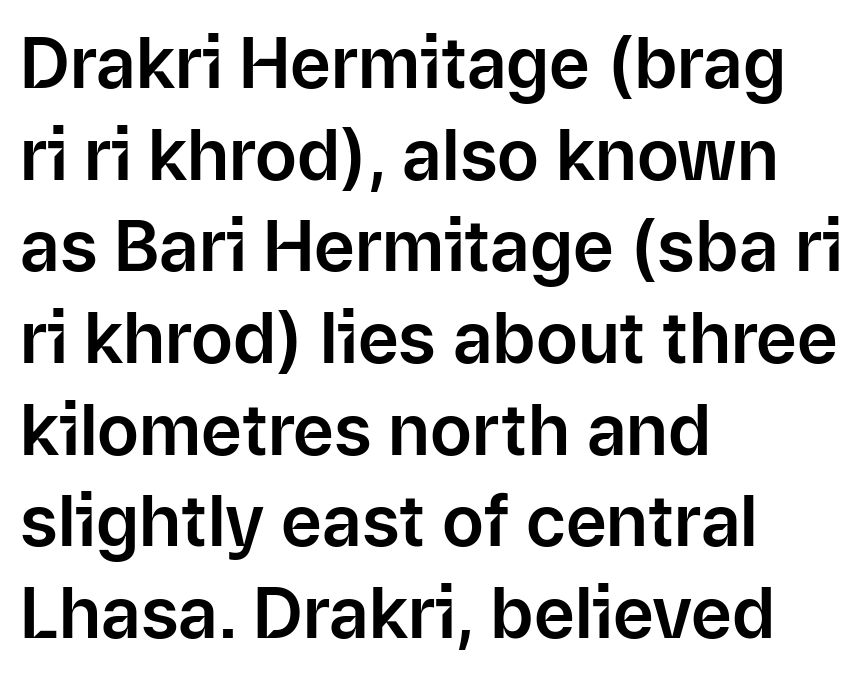
The image shows 70 px sans-serif type, upright; set left-aligned, normal line spacing (1.31x), normal letter spacing, not underlined; low stroke contrast and a medium x-height.
